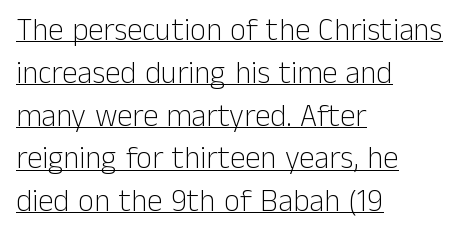
{"serif": "no", "italic": "no", "bold": "no", "weight": "light", "width": "normal", "stroke_contrast": "low", "x_height": "medium", "monospaced": "no", "underline": "yes", "align": "left", "line_spacing": "normal", "line_spacing_ratio": 1.38, "letter_spacing": "normal", "letter_spacing_em": 0.0, "glyph_px": 31}
